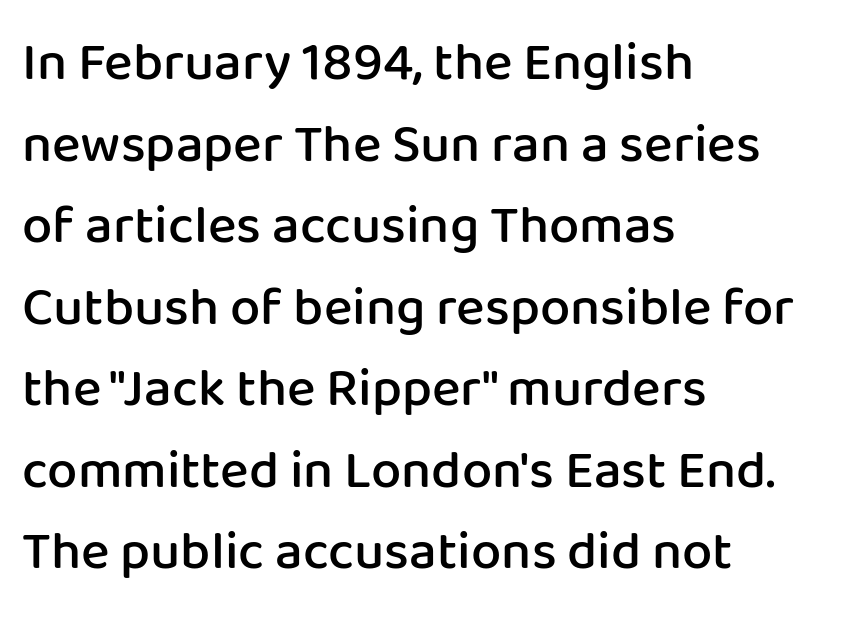
{"serif": "no", "italic": "no", "bold": "semi", "weight": "semibold", "width": "normal", "stroke_contrast": "low", "x_height": "medium", "monospaced": "no", "underline": "no", "align": "left", "line_spacing": "normal", "line_spacing_ratio": 1.51, "letter_spacing": "normal", "letter_spacing_em": 0.0, "glyph_px": 54}
